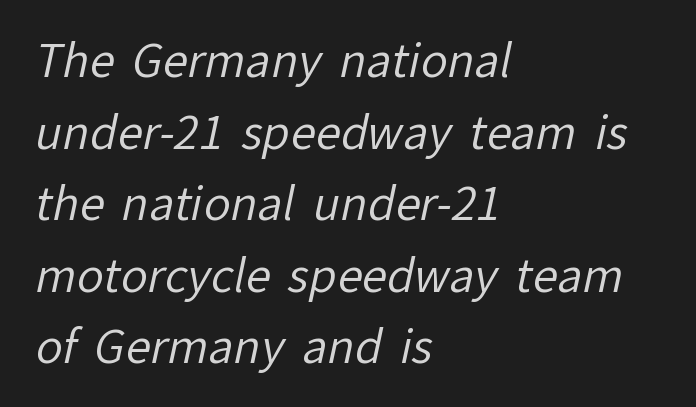
Q: Is the text bold? A: No.
Q: Is the typeface a serif or a sans-serif typeface? A: Sans-serif.
Q: Is the text underlined? A: No.
Q: How is the paragraph aligned? A: Left-aligned.
Q: Is the spacing between letters normal or unusually wide? A: Normal.
Q: Is the spacing between lines tight, normal or loose? A: Normal.
Q: Width (condensed, normal, or wide)? A: Normal.
Q: Stroke contrast? A: Low.
Q: x-height? A: Medium.
Q: Monospaced? A: No.
